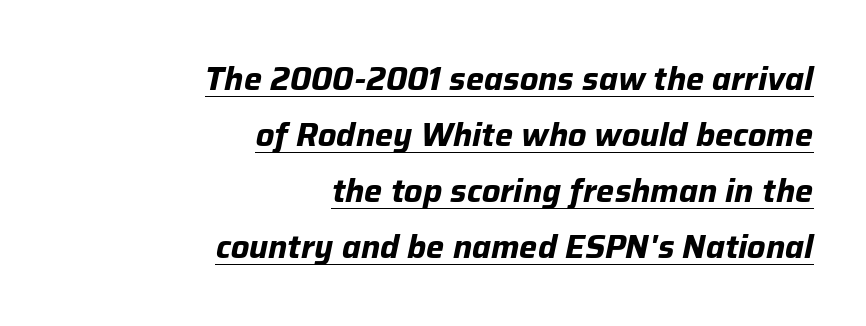
{"italic": "yes", "lean": "right", "slant_degrees": 12, "bold": "yes", "weight": "bold", "width": "normal", "stroke_contrast": "low", "x_height": "medium", "monospaced": "no", "underline": "yes", "align": "right", "line_spacing_ratio": 1.75, "letter_spacing": "normal", "letter_spacing_em": 0.0, "glyph_px": 32}
